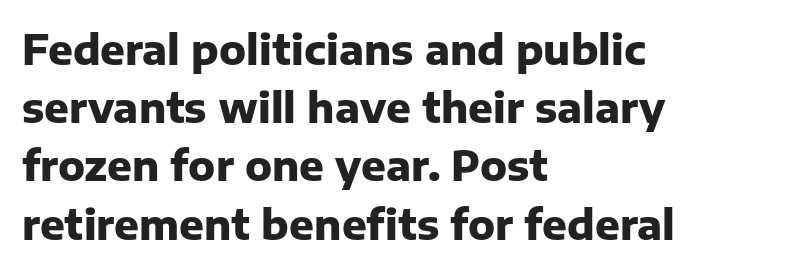
The image shows 41 px heavy sans-serif type, upright; set left-aligned, normal line spacing (1.42x), normal letter spacing, not underlined; low stroke contrast and a medium x-height.
